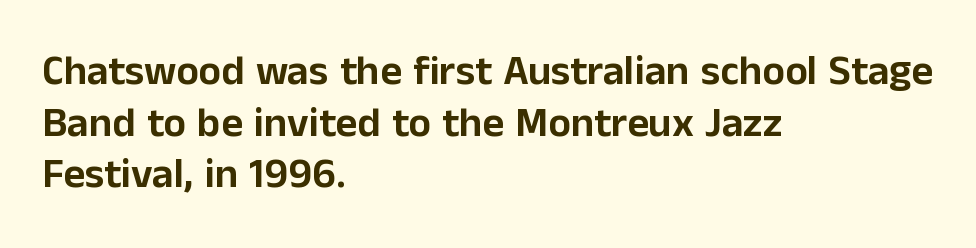
{"serif": "no", "italic": "no", "width": "normal", "stroke_contrast": "low", "x_height": "medium", "monospaced": "no", "underline": "no", "align": "left", "line_spacing_ratio": 1.23, "letter_spacing": "normal", "letter_spacing_em": 0.0, "glyph_px": 42}
